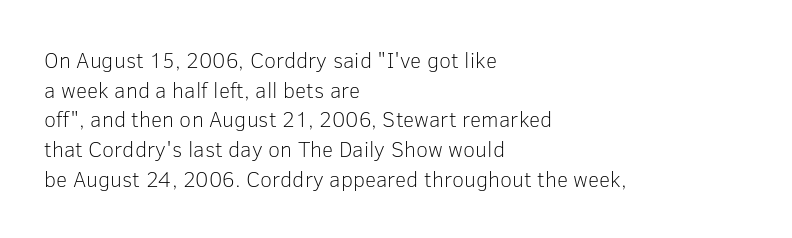
Q: Is the text bold? A: No.
Q: Is the text italic (slanted)? A: No, it is upright.
Q: Is the text underlined? A: No.
Q: How is the paragraph aligned? A: Left-aligned.
Q: Is the spacing between letters normal or unusually wide? A: Normal.
Q: Is the spacing between lines tight, normal or loose? A: Normal.
